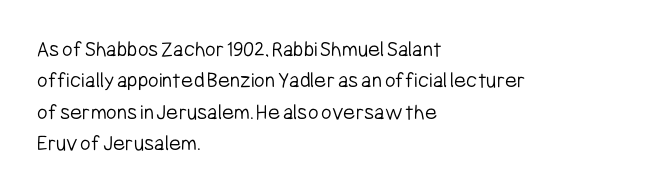
Q: Is the text bold? A: No.
Q: Is the text italic (slanted)? A: No, it is upright.
Q: Is the text underlined? A: No.
Q: How is the paragraph aligned? A: Left-aligned.
Q: Is the spacing between letters normal or unusually wide? A: Normal.
Q: Is the spacing between lines tight, normal or loose? A: Normal.
